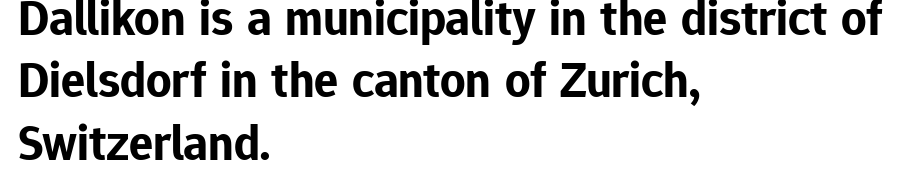
The image shows 50 px bold sans-serif type, upright; set left-aligned, normal line spacing (1.25x), normal letter spacing, not underlined; low stroke contrast and a medium x-height.
